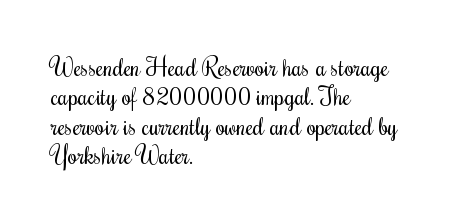
{"bold": "no", "underline": "no", "align": "left", "line_spacing_ratio": 1.22, "letter_spacing": "normal", "letter_spacing_em": 0.0, "glyph_px": 24}
